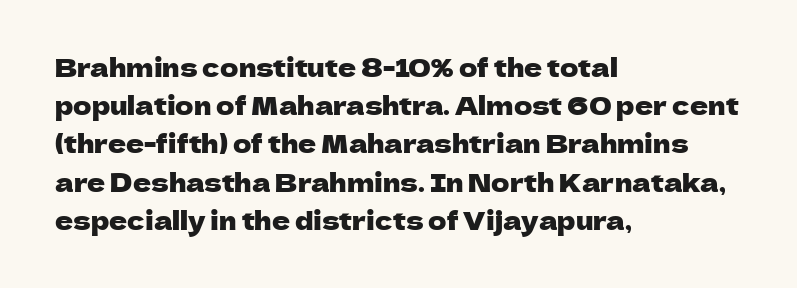
The image shows 25 px text type, upright; set left-aligned, normal line spacing (1.53x), normal letter spacing, not underlined.
